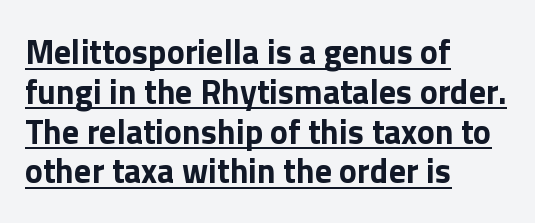
{"serif": "no", "italic": "no", "bold": "yes", "weight": "bold", "width": "normal", "stroke_contrast": "low", "x_height": "medium", "monospaced": "no", "underline": "yes", "align": "left", "line_spacing_ratio": 1.17, "letter_spacing": "normal", "letter_spacing_em": 0.0, "glyph_px": 34}
